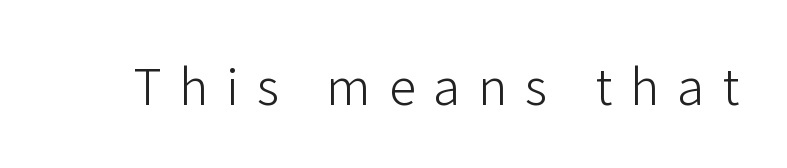
{"serif": "no", "italic": "no", "bold": "no", "weight": "light", "width": "normal", "stroke_contrast": "low", "x_height": "medium", "monospaced": "no", "underline": "no", "letter_spacing": "wide", "letter_spacing_em": 0.37, "glyph_px": 49}
